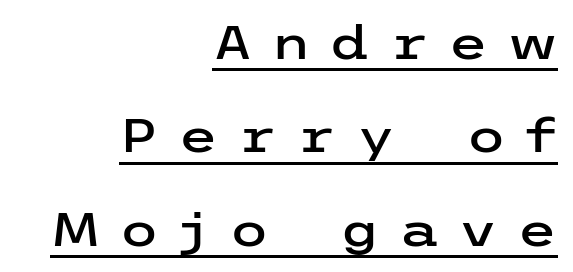
The image shows 46 px wide sans-serif type, upright; set right-aligned, loose line spacing (2.03x), unusually wide letter spacing (+0.41 em), underlined; low stroke contrast and a medium x-height.
